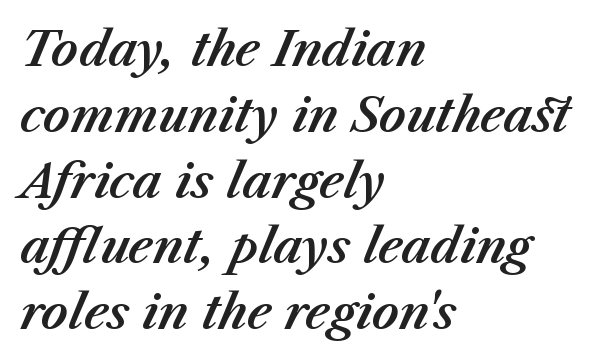
Q: Is the text italic (slanted)? A: Yes, it leans right by about 23 degrees.
Q: Is the text underlined? A: No.
Q: How is the paragraph aligned? A: Left-aligned.
Q: Is the spacing between letters normal or unusually wide? A: Normal.
Q: Is the spacing between lines tight, normal or loose? A: Normal.
Q: Width (condensed, normal, or wide)? A: Normal.
Q: Stroke contrast? A: Medium.
Q: x-height? A: Medium.
Q: Monospaced? A: No.
